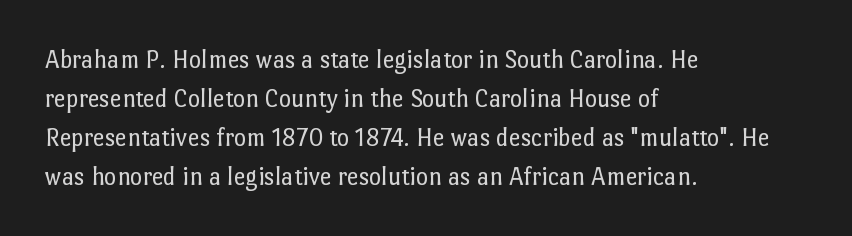
The image shows 26 px text type, upright; set left-aligned, normal line spacing (1.5x), normal letter spacing, not underlined.
